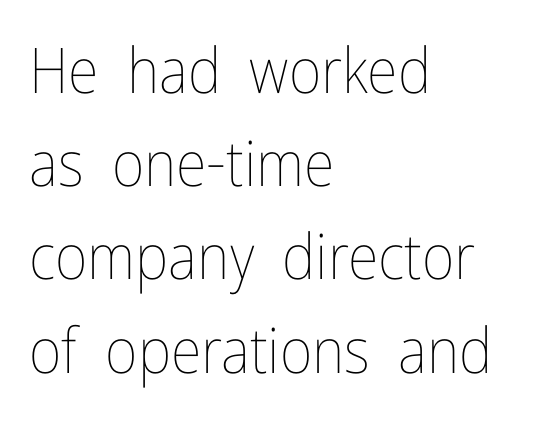
Q: Is the text bold? A: No.
Q: Is the text italic (slanted)? A: No, it is upright.
Q: Is the text underlined? A: No.
Q: How is the paragraph aligned? A: Left-aligned.
Q: Is the spacing between letters normal or unusually wide? A: Normal.
Q: Is the spacing between lines tight, normal or loose? A: Normal.
Q: Width (condensed, normal, or wide)? A: Condensed.
Q: Stroke contrast? A: Low.
Q: x-height? A: Medium.
Q: Monospaced? A: No.
